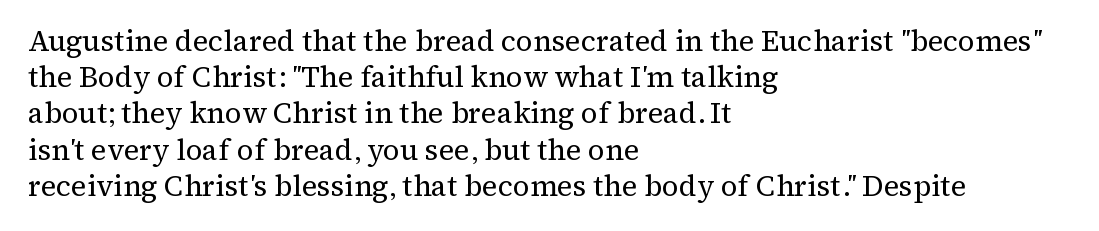
Vertical stems look standard width or narrower in stroke. Style check: upright. Baseline-to-baseline distance is the conventional proportion of letter height. Nothing unusual about the tracking: characters are spaced as the font intends.
